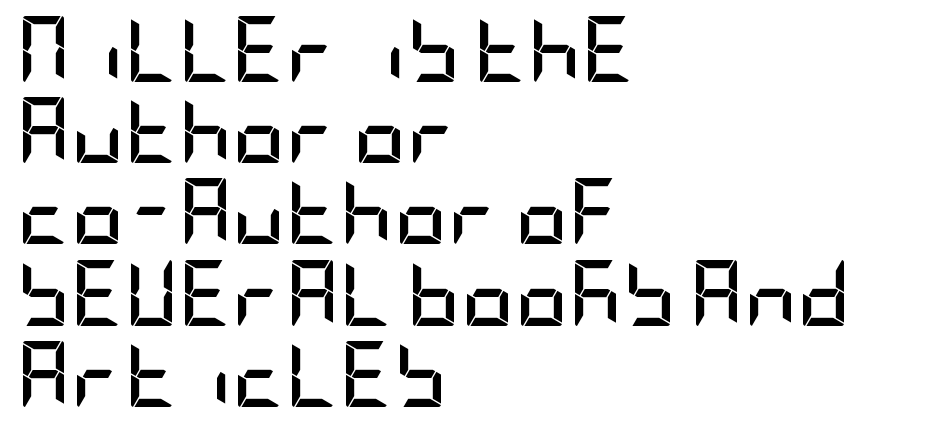
Characters follow at the spacing the type designer built in. Heavy-handed strokes throughout: this text is bold. Is this a sans? Yes — the strokes have no serifs. Clear beneath every line of the passage. The lettering holds an erect, upright posture throughout. All the whitespace from short lines collects on the right.
